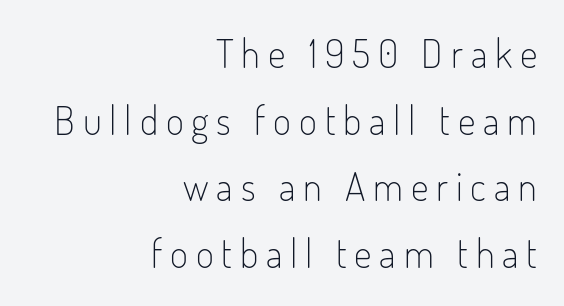
{"serif": "no", "italic": "no", "bold": "no", "weight": "light", "width": "condensed", "stroke_contrast": "low", "x_height": "small", "monospaced": "no", "underline": "no", "align": "right", "line_spacing_ratio": 1.71, "letter_spacing": "wide", "letter_spacing_em": 0.2, "glyph_px": 39}
